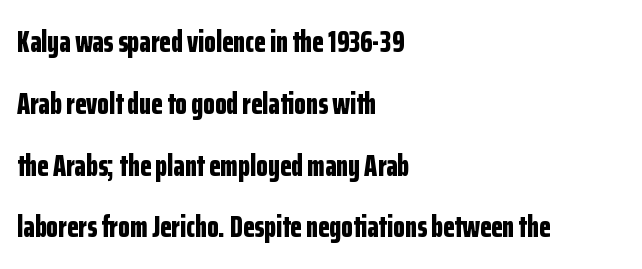
The face used here is proportionally spaced, like ordinary book or web type. What's the leading like? Stretched, with rows far apart. Nope, not italic — everything's standing straight. All the whitespace from short lines collects on the right. Underline: absent.
